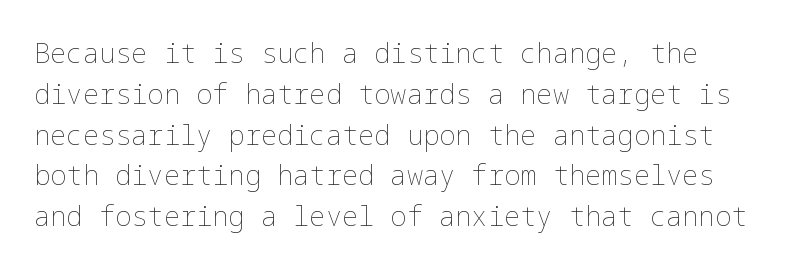
The passage shown stacks its lines at a standard gap. Plain, unruled lines of type. Summary of weight: not heavy and not bold. The rendering keeps characters at their native spacing. Notice how the stems are strictly vertical — no italics here.
